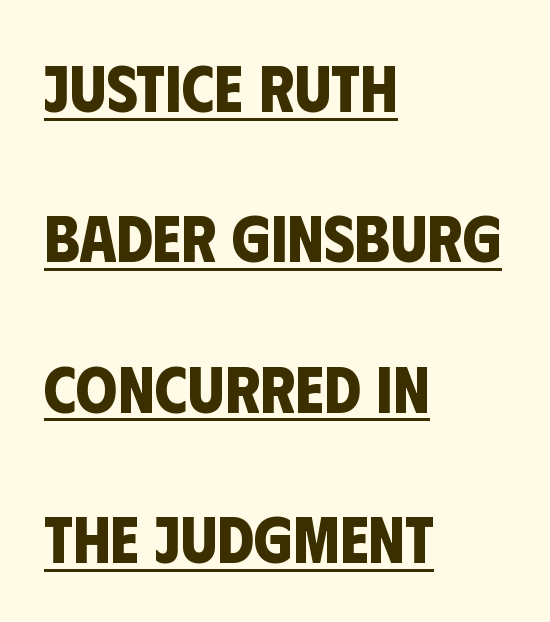
The image shows 66 px bold, condensed sans-serif type; set left-aligned, loose line spacing (2.28x), normal letter spacing, underlined; low stroke contrast and a large x-height.
